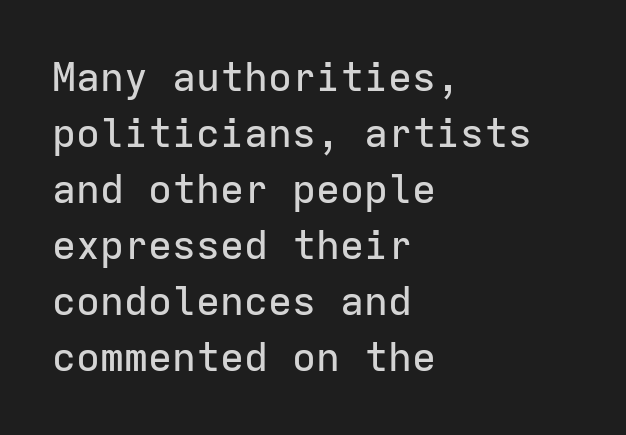
No feet cap the strokes, marking this as sans-serif type. Each letter, wide or thin by design, is forced into the same width here. Which margin do the lines hug? The left one — the right edge is uneven. Line spacing here is normal. This sample uses plain, unmodified letter spacing.
